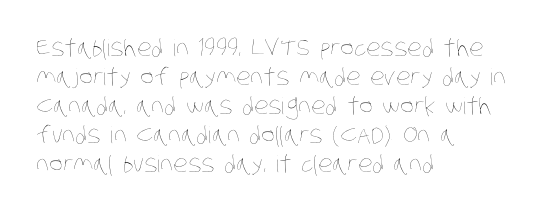
Lines of text with bare space underneath. Stems and bowls with no extra thickness — not bold. The rendering keeps characters at their native spacing. In terms of leading, this rendering sits right in the middle.
